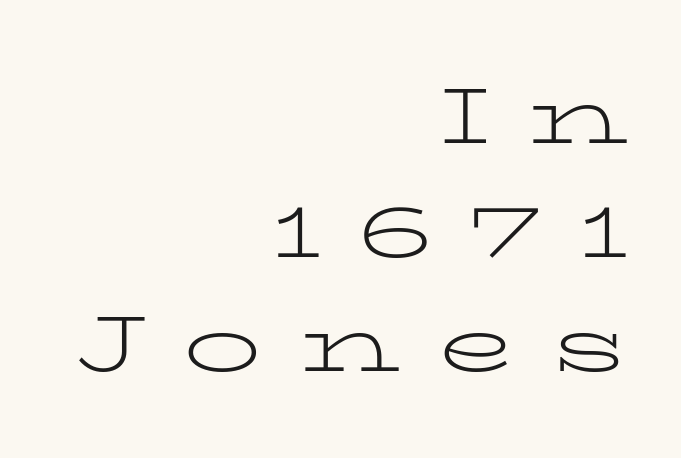
The image shows 79 px light, wide serif type, upright; set right-aligned, normal line spacing (1.44x), unusually wide letter spacing (+0.46 em), not underlined; low stroke contrast and a medium x-height.
